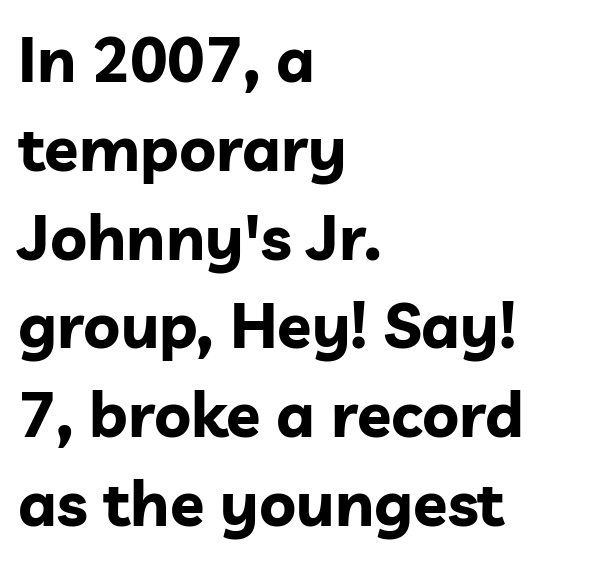
Q: Is the text bold? A: Yes.
Q: Is the text italic (slanted)? A: No, it is upright.
Q: Is the typeface a serif or a sans-serif typeface? A: Sans-serif.
Q: Is the text underlined? A: No.
Q: How is the paragraph aligned? A: Left-aligned.
Q: Is the spacing between letters normal or unusually wide? A: Normal.
Q: Is the spacing between lines tight, normal or loose? A: Normal.
Q: Width (condensed, normal, or wide)? A: Normal.
Q: Stroke contrast? A: Low.
Q: x-height? A: Medium.
Q: Monospaced? A: No.
